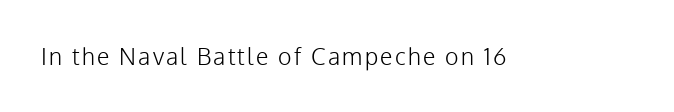
{"italic": "no", "bold": "no", "underline": "no", "glyph_px": 23}
